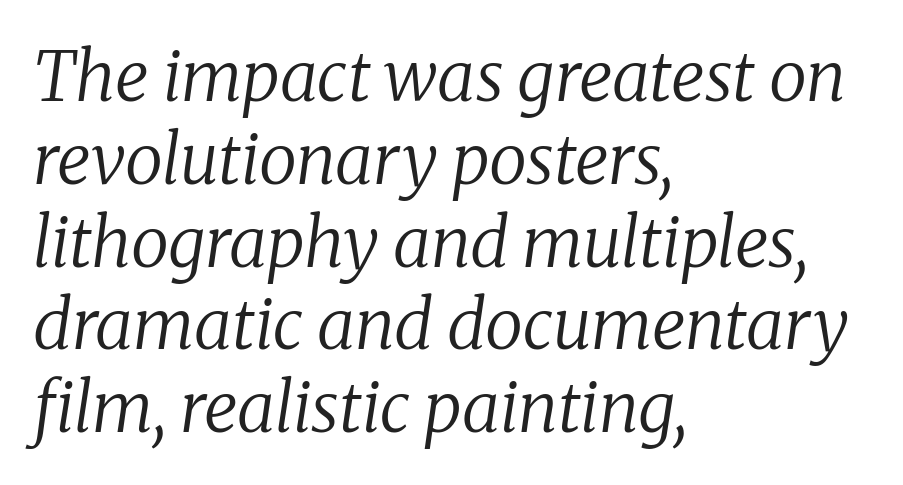
Which margin do the lines hug? The left one — the right edge is uneven. The letters carry serifs — small finishing strokes at the ends of their stems. Style check: oblique. The passage shown is not underscored anywhere.
